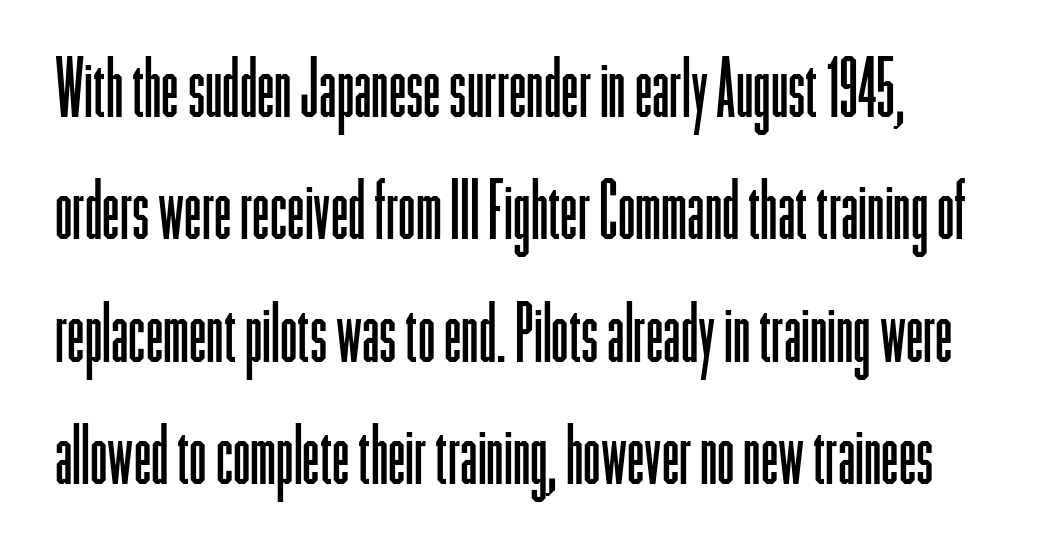
The image shows 79 px light, condensed sans-serif type, upright; set left-aligned, normal line spacing (1.55x), normal letter spacing, not underlined; low stroke contrast and a medium x-height.
